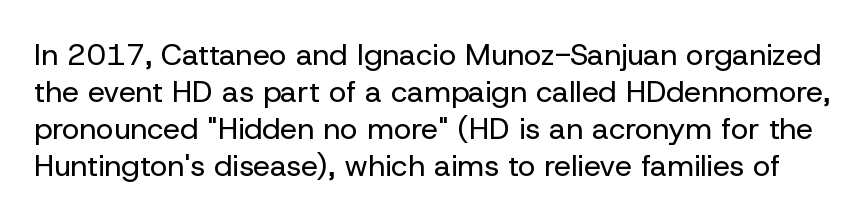
The specimen reads as upright at a glance. Summary of weight: not heavy and not bold. The words here are not underlined. Here the designer chose a conventional face with non-uniform glyph widths. No extra tracking has been applied to these lines.
